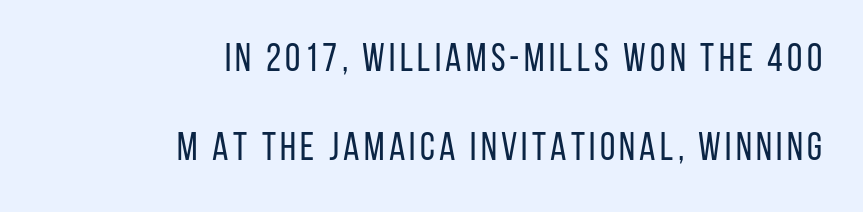
The image shows 39 px regular-weight, condensed sans-serif type, upright; set right-aligned, loose line spacing (2.29x), not underlined; low stroke contrast and a large x-height.
